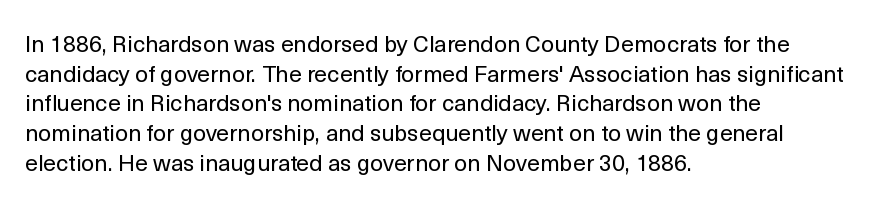
The lines sit at an ordinary, default distance from one another. The rag falls on the right side of this text block. The characters are drawn with everyday or finer stroke widths. Descender tails drop into unmarked territory.
